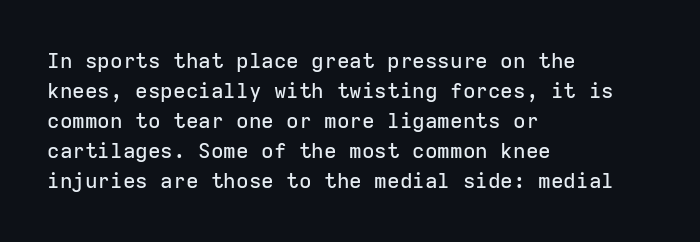
Q: Is the text italic (slanted)? A: No, it is upright.
Q: Is the text underlined? A: No.
Q: How is the paragraph aligned? A: Left-aligned.
Q: Is the spacing between letters normal or unusually wide? A: Normal.
Q: Is the spacing between lines tight, normal or loose? A: Normal.
